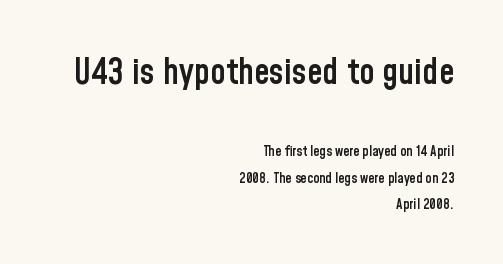
This is moderately heavy type, rendered in semibold. These lines are rendered in a variable-pitch font. If you squint, the top block still reads clearly — it's the larger of the two. Horizontally, the lines are justified to the trailing edge only. Has an underline been added? It has not.
